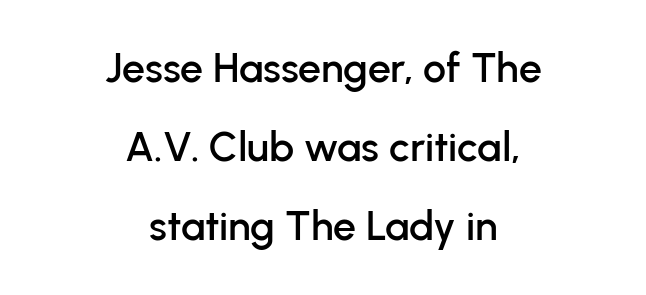
{"serif": "no", "italic": "no", "width": "normal", "stroke_contrast": "low", "x_height": "medium", "monospaced": "no", "underline": "no", "align": "center", "line_spacing": "loose", "line_spacing_ratio": 1.93, "letter_spacing": "normal", "letter_spacing_em": 0.0, "glyph_px": 41}
